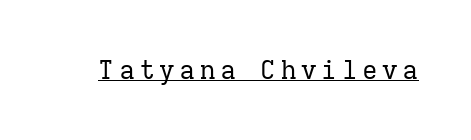
{"italic": "no", "bold": "no", "underline": "yes", "glyph_px": 26}
